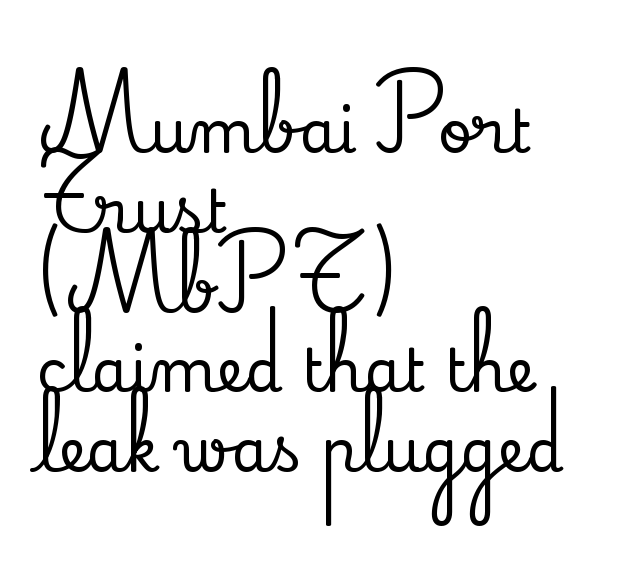
When letters stand straight like this, we call the style roman or upright. Looks like regular typesetting: each glyph gets only the width it needs. The paragraph has a hard left edge and a soft right edge. These lines keep a tight, regular rhythm from letter to letter.
